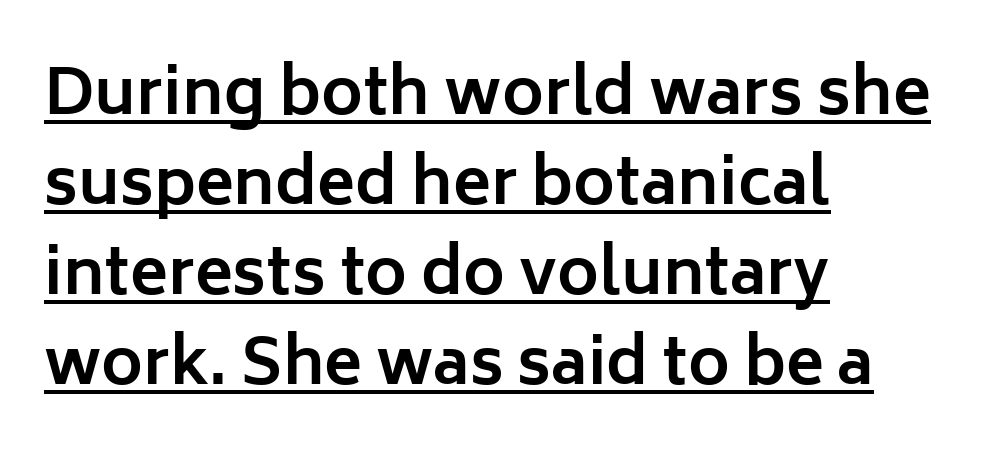
{"serif": "no", "italic": "no", "bold": "yes", "weight": "bold", "width": "normal", "stroke_contrast": "low", "x_height": "medium", "monospaced": "no", "underline": "yes", "align": "left", "line_spacing": "normal", "line_spacing_ratio": 1.43, "letter_spacing": "normal", "letter_spacing_em": 0.0, "glyph_px": 63}
